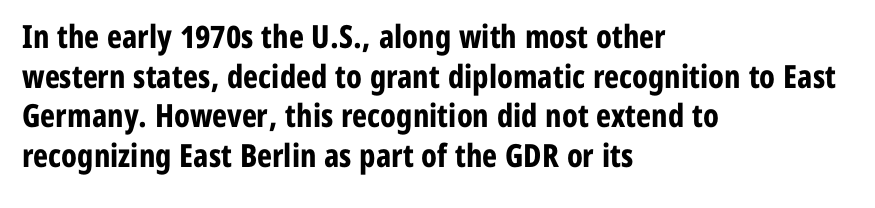
The rendering anchors every line to the left-hand side. Plain, unruled lines of type. These lines were composed using upright roman letters. Stroke terminals: plain, sans-serif. Looks like regular typesetting: each glyph gets only the width it needs. On the weight axis this lands at bold, roughly 700.
